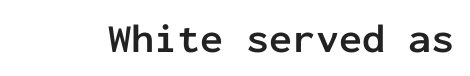
The image shows 41 px semibold sans-serif type, upright, monospaced; set normal letter spacing, not underlined; low stroke contrast and a medium x-height.
